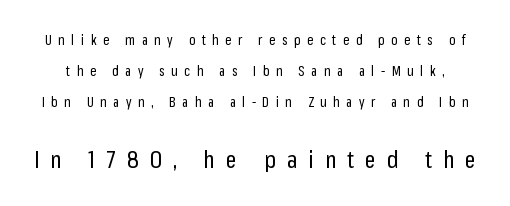
The composition opens small and finishes big. The line-height multiplier appears high, well above default. The glyphs are unaccompanied by any horizontal stroke below them. This sample uses an upright cut, with every glyph sitting square on the baseline.
